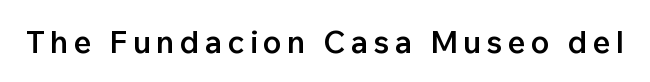
Font category for this specimen: sans-serif. As a designer I'd log this as weight 600, semibold. The strip under each line holds only bare page. These lines were composed using upright roman letters. Think of a printed novel: that variable character pitch is what you see here.
